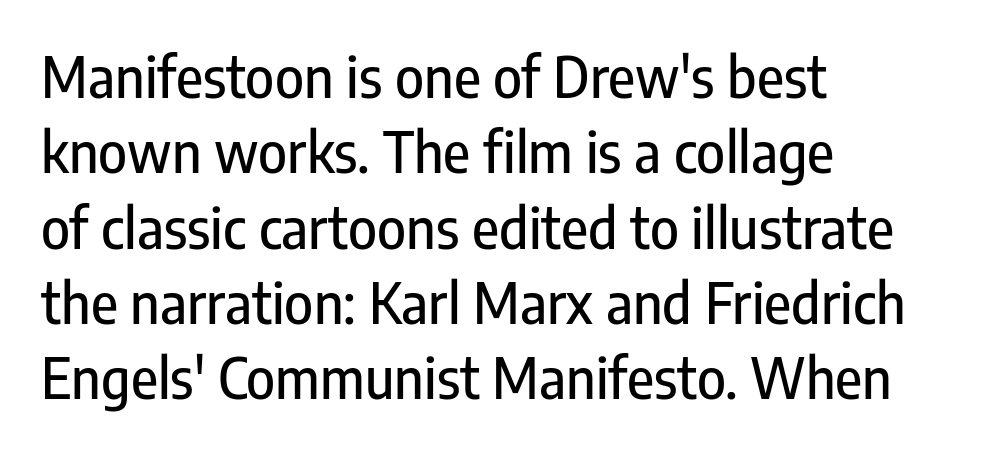
The image shows 55 px condensed sans-serif type, upright; set left-aligned, normal line spacing (1.37x), normal letter spacing, not underlined; low stroke contrast and a medium x-height.
